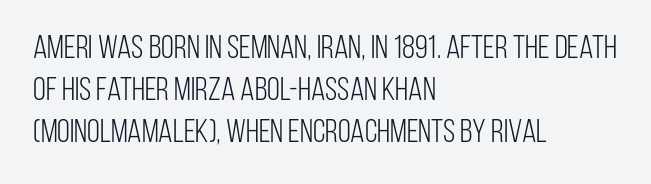
{"serif": "no", "italic": "no", "bold": "no", "weight": "light", "width": "condensed", "stroke_contrast": "low", "x_height": "large", "monospaced": "no", "underline": "no", "align": "left", "line_spacing": "normal", "line_spacing_ratio": 1.27, "letter_spacing": "normal", "letter_spacing_em": 0.0, "glyph_px": 33}
